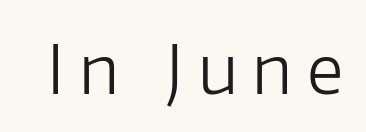
The image shows 68 px light sans-serif type, upright; set unusually wide letter spacing (+0.21 em), not underlined; low stroke contrast and a medium x-height.
